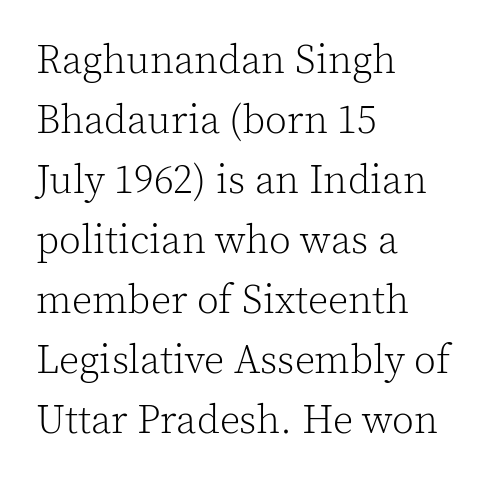
Q: Is the text bold? A: No.
Q: Is the text italic (slanted)? A: No, it is upright.
Q: Is the typeface a serif or a sans-serif typeface? A: Serif.
Q: Is the text underlined? A: No.
Q: How is the paragraph aligned? A: Left-aligned.
Q: Is the spacing between letters normal or unusually wide? A: Normal.
Q: Is the spacing between lines tight, normal or loose? A: Normal.
Q: Width (condensed, normal, or wide)? A: Normal.
Q: x-height? A: Medium.
Q: Monospaced? A: No.
